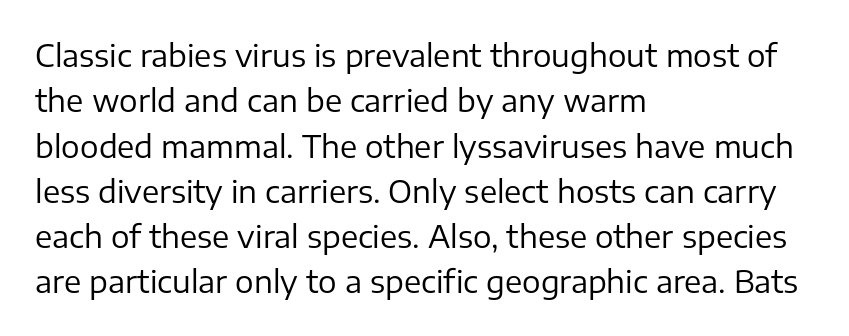
{"serif": "no", "italic": "no", "bold": "no", "weight": "regular", "width": "normal", "stroke_contrast": "low", "x_height": "medium", "monospaced": "no", "underline": "no", "align": "left", "line_spacing": "normal", "line_spacing_ratio": 1.46, "letter_spacing": "normal", "letter_spacing_em": 0.0, "glyph_px": 31}
